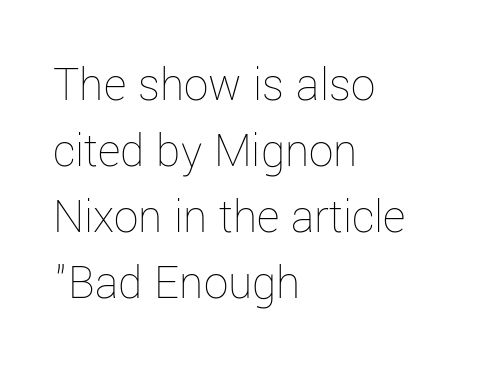
The image shows 49 px thin type, upright; set left-aligned, normal line spacing (1.35x), normal letter spacing, not underlined; low stroke contrast and a medium x-height.
